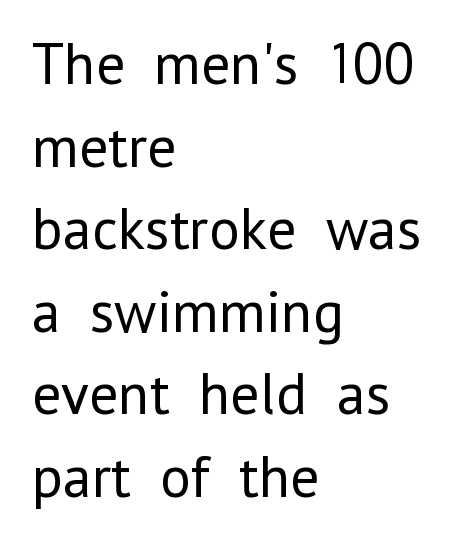
{"serif": "no", "italic": "no", "bold": "no", "weight": "regular", "width": "normal", "stroke_contrast": "low", "x_height": "medium", "monospaced": "no", "underline": "no", "align": "left", "line_spacing": "normal", "line_spacing_ratio": 1.4, "letter_spacing": "normal", "letter_spacing_em": 0.0, "glyph_px": 59}
